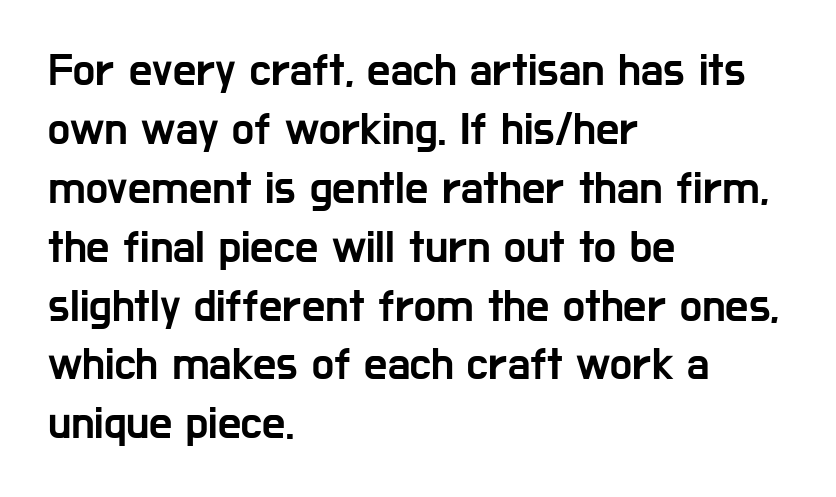
The image shows 46 px condensed sans-serif type, upright; set left-aligned, normal line spacing (1.28x), normal letter spacing, not underlined; low stroke contrast and a medium x-height.
